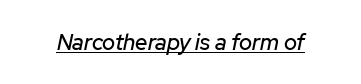
{"italic": "yes", "lean": "right", "slant_degrees": 12, "underline": "yes", "letter_spacing": "normal", "letter_spacing_em": 0.0, "glyph_px": 22}
